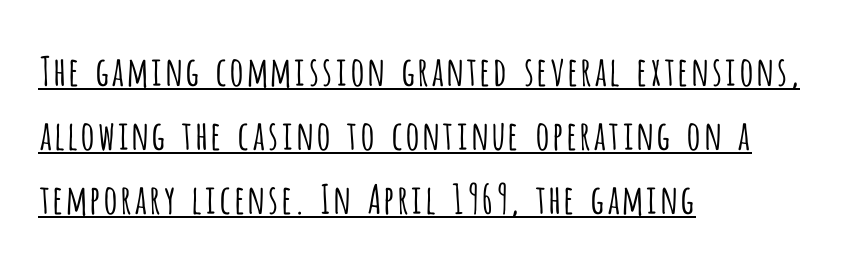
{"serif": "no", "italic": "no", "bold": "no", "weight": "light", "width": "condensed", "stroke_contrast": "low", "x_height": "large", "monospaced": "no", "underline": "yes", "align": "left", "line_spacing": "normal", "line_spacing_ratio": 1.6, "letter_spacing": "normal", "letter_spacing_em": 0.0, "glyph_px": 40}
